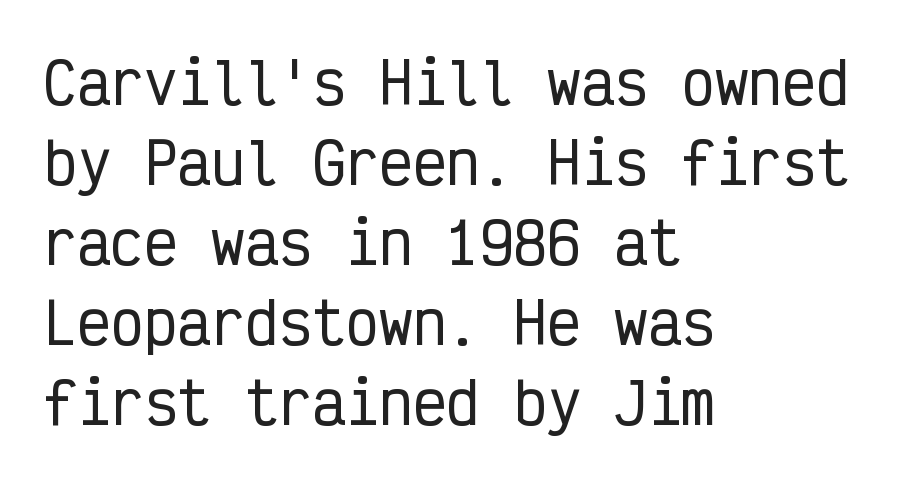
The image shows 56 px condensed sans-serif type, upright, monospaced; set left-aligned, normal line spacing (1.43x), normal letter spacing, not underlined; low stroke contrast and a medium x-height.
